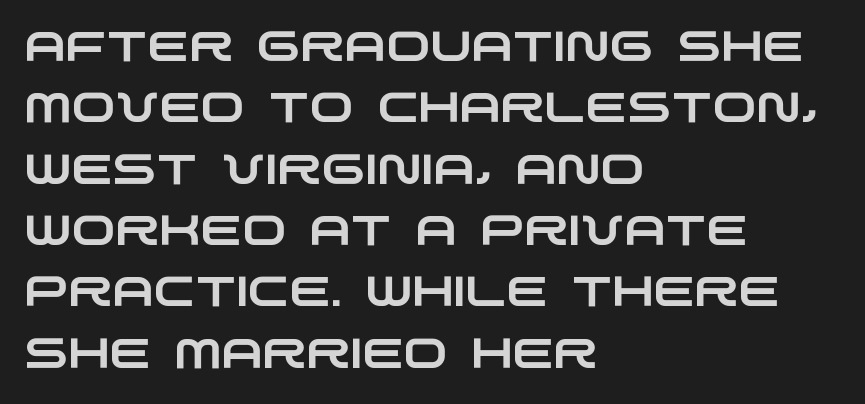
{"serif": "no", "width": "wide", "stroke_contrast": "low", "x_height": "large", "monospaced": "no", "underline": "no", "align": "left", "line_spacing": "normal", "line_spacing_ratio": 1.46, "letter_spacing": "normal", "letter_spacing_em": 0.0, "glyph_px": 42}
